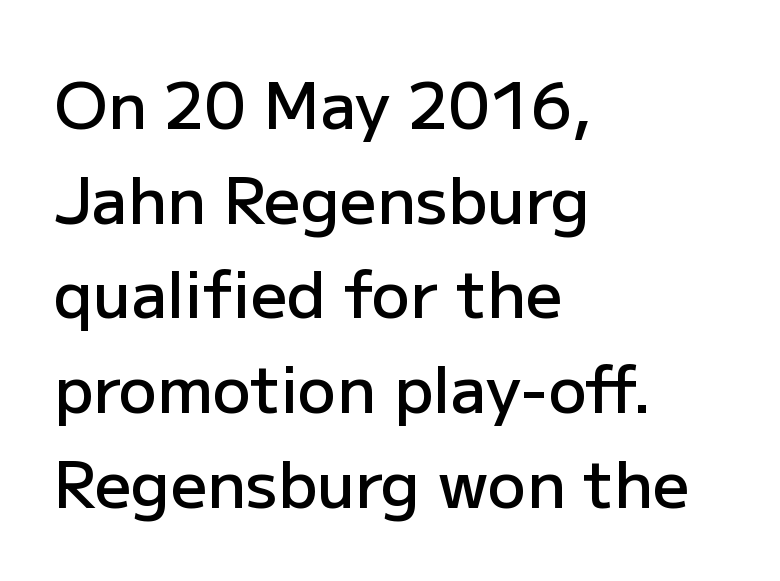
The image shows 64 px semibold sans-serif type, upright; set left-aligned, normal line spacing (1.48x), normal letter spacing, not underlined; low stroke contrast and a medium x-height.
